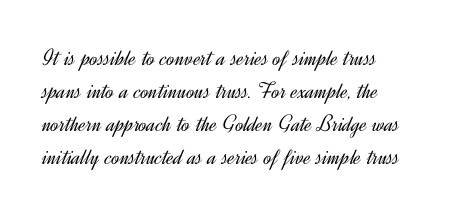
Q: Is the text bold? A: No.
Q: Is the text italic (slanted)? A: Yes.
Q: Is the text underlined? A: No.
Q: Is the spacing between letters normal or unusually wide? A: Normal.
Q: Is the spacing between lines tight, normal or loose? A: Normal.
